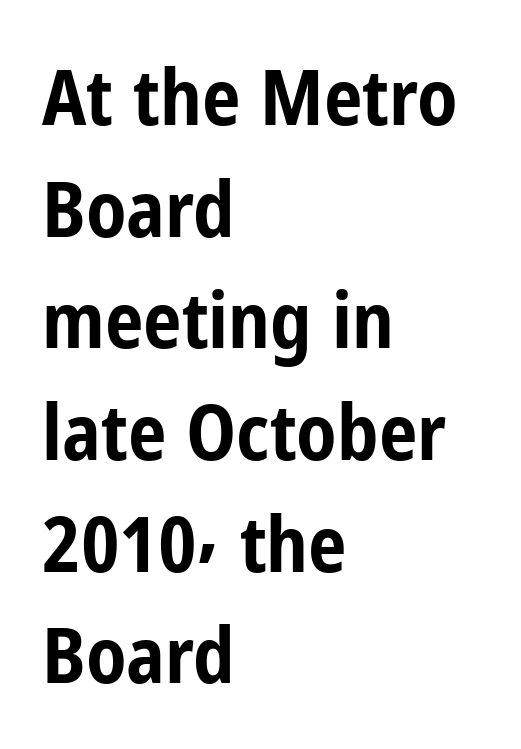
{"serif": "no", "italic": "no", "bold": "yes", "weight": "bold", "width": "condensed", "stroke_contrast": "low", "x_height": "medium", "monospaced": "no", "underline": "no", "align": "left", "line_spacing": "normal", "line_spacing_ratio": 1.45, "letter_spacing": "normal", "letter_spacing_em": 0.0, "glyph_px": 77}
